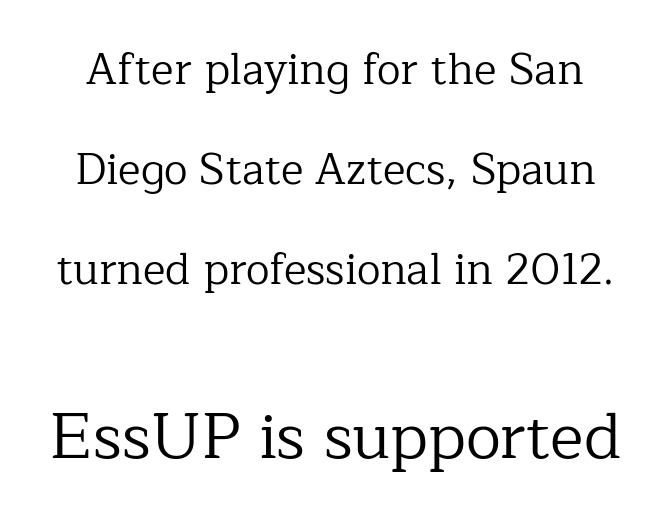
Whoever set this chose breathing room over compactness in the vertical rhythm. This is roman type, the default non-slanted kind. Counters stay open thanks to moderate or lighter strokes. Descenders are the only things crossing below the line. Observe the serifs anchoring each vertical stroke in this sample.
